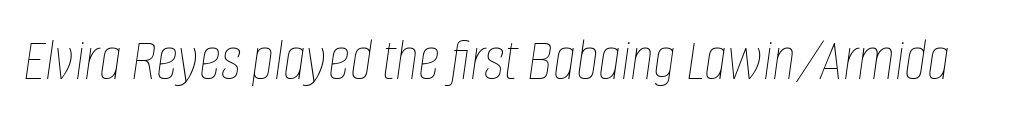
{"italic": "yes", "lean": "right", "slant_degrees": 8, "bold": "no", "weight": "thin", "width": "condensed", "stroke_contrast": "low", "x_height": "large", "monospaced": "no", "underline": "no", "letter_spacing": "normal", "letter_spacing_em": 0.0, "glyph_px": 62}
